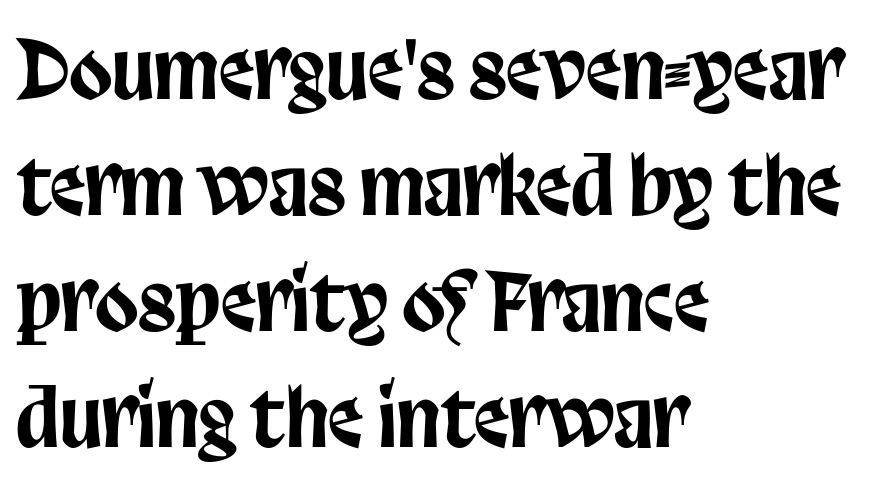
The image shows 79 px condensed sans-serif type, upright; set left-aligned, normal line spacing (1.47x), normal letter spacing, not underlined; low stroke contrast and a large x-height.
